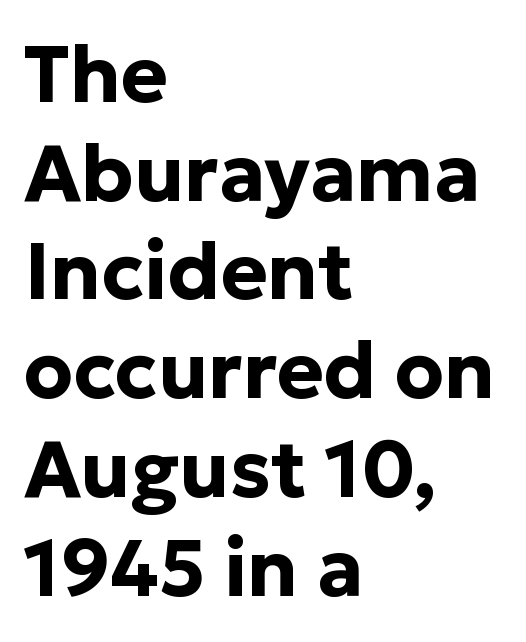
In terms of posture, this sample is upright. The passage shown stacks its lines at a standard gap. Plenty of ink on the page — the face is bold. All the whitespace from short lines collects on the right.
